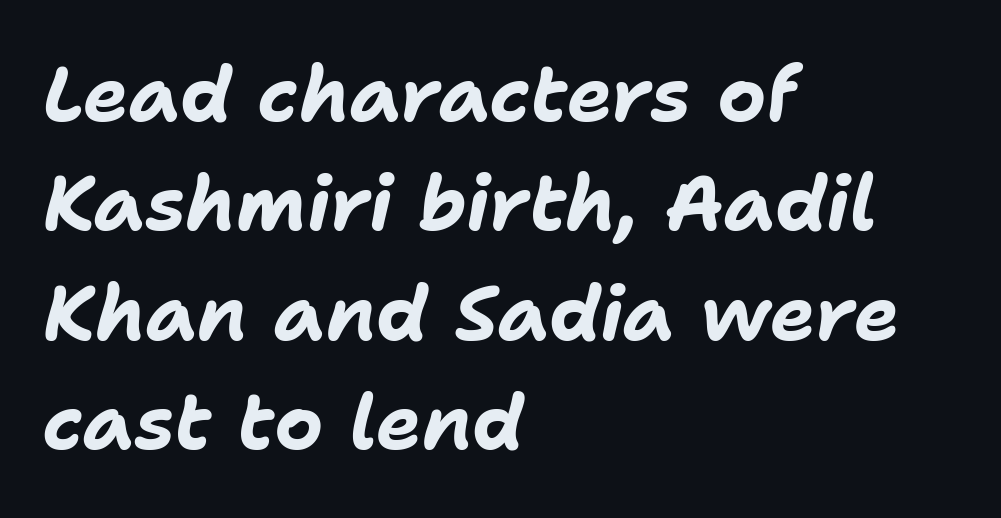
The image shows 76 px bold type, italic (leaning right); set left-aligned, normal line spacing (1.44x), normal letter spacing, not underlined; low stroke contrast and a medium x-height.
